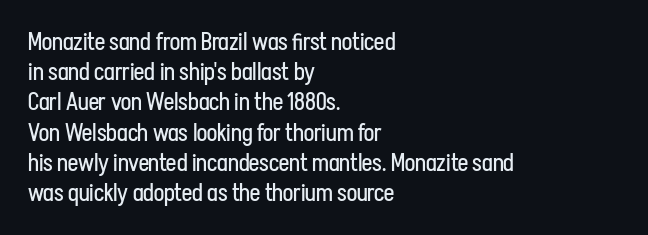
{"italic": "no", "bold": "no", "underline": "no", "align": "left", "line_spacing": "normal", "line_spacing_ratio": 1.26, "letter_spacing": "normal", "letter_spacing_em": 0.0, "glyph_px": 24}
